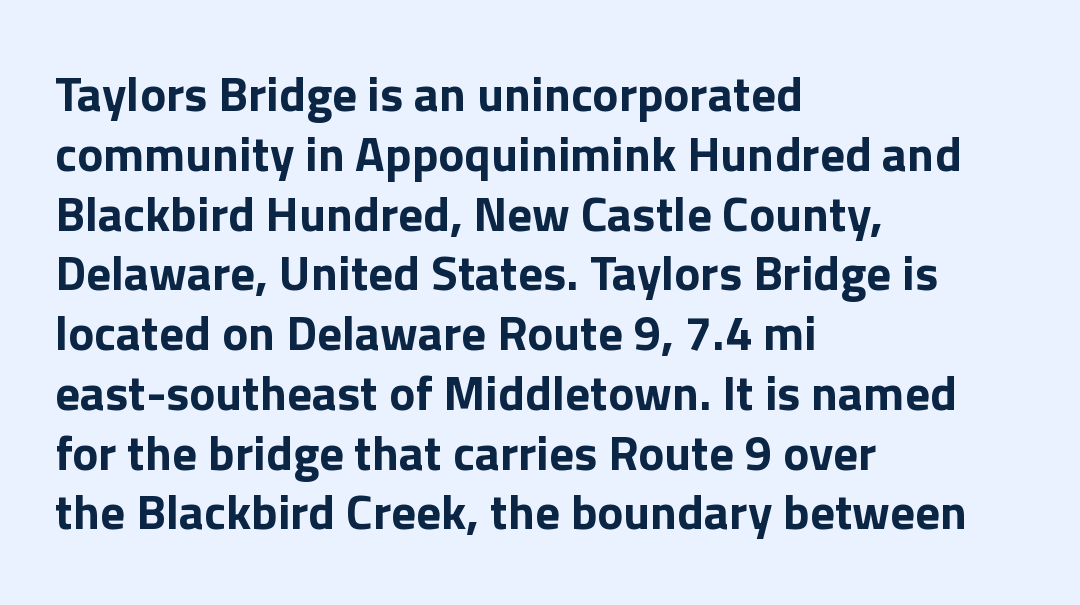
{"serif": "no", "italic": "no", "bold": "yes", "weight": "bold", "width": "normal", "x_height": "medium", "monospaced": "no", "underline": "no", "align": "left", "line_spacing_ratio": 1.22, "letter_spacing": "normal", "letter_spacing_em": 0.0, "glyph_px": 49}
